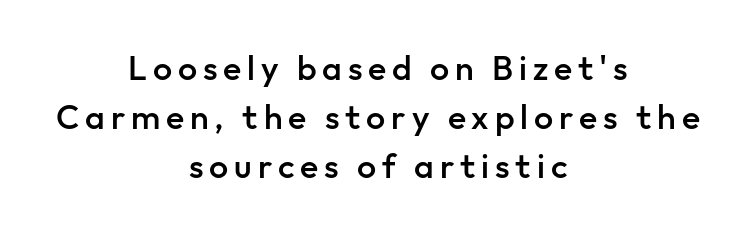
How would I describe the line gaps? Plain and ordinary. These lines stack symmetrically, like a column narrowing and widening about its center. Stroke terminals: plain, sans-serif. Letters rest on an invisible, unmarked baseline.
